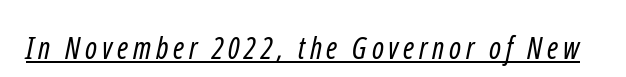
Q: Is the text bold? A: No.
Q: Is the typeface a serif or a sans-serif typeface? A: Sans-serif.
Q: Is the text underlined? A: Yes.
Q: Width (condensed, normal, or wide)? A: Condensed.
Q: Stroke contrast? A: Low.
Q: x-height? A: Medium.
Q: Monospaced? A: No.
